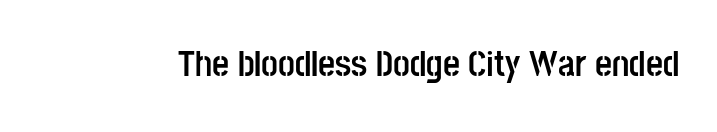
The typesetting leans heavy: a genuine bold. The text was rendered using a sans face with plain stroke endings. Each word holds together tightly as a unit, with standard inter-letter gaps. Spacing verdict: proportional, widths tailored to each character.
